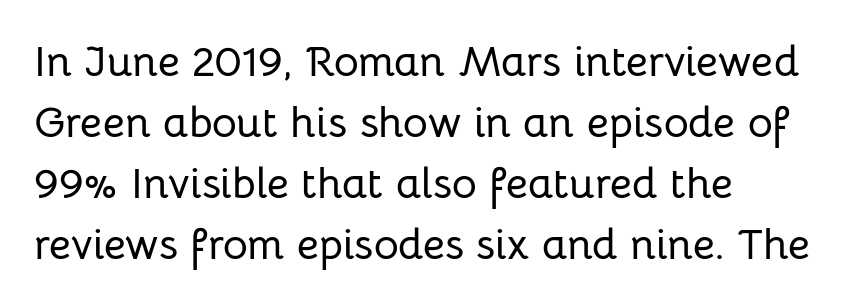
Q: Is the text italic (slanted)? A: No, it is upright.
Q: Is the typeface a serif or a sans-serif typeface? A: Sans-serif.
Q: Is the text underlined? A: No.
Q: How is the paragraph aligned? A: Left-aligned.
Q: Is the spacing between letters normal or unusually wide? A: Normal.
Q: Is the spacing between lines tight, normal or loose? A: Normal.
Q: Width (condensed, normal, or wide)? A: Normal.
Q: Stroke contrast? A: Low.
Q: x-height? A: Medium.
Q: Monospaced? A: No.
